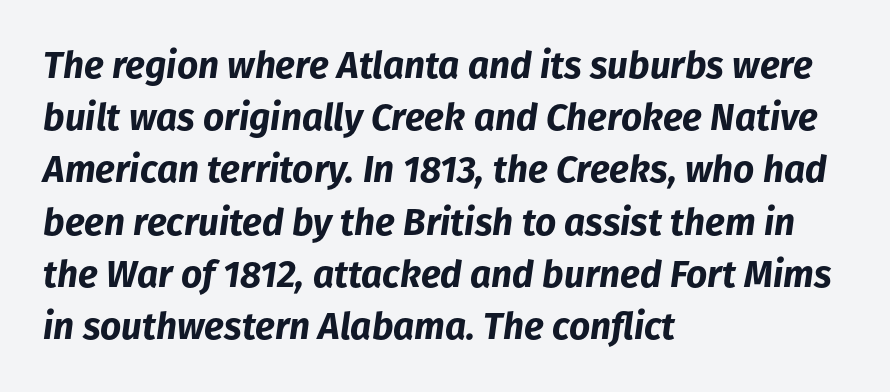
{"italic": "yes", "lean": "right", "slant_degrees": 8, "bold": "yes", "weight": "bold", "width": "normal", "stroke_contrast": "low", "x_height": "medium", "monospaced": "no", "underline": "no", "align": "left", "line_spacing": "normal", "line_spacing_ratio": 1.41, "letter_spacing": "normal", "letter_spacing_em": 0.0, "glyph_px": 37}
